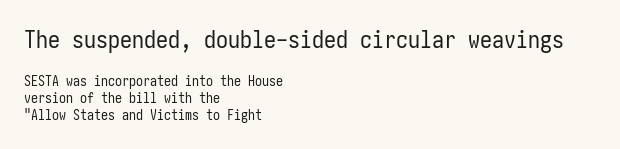
Bare-footed words on every line. On a weight scale, this lands at 450 or below. Line beginnings align vertically; line endings do not. This is the regular roman posture of the typeface. Type size steps down from the first block to the second. You could call the tracking neutral — neither tight nor loose.
